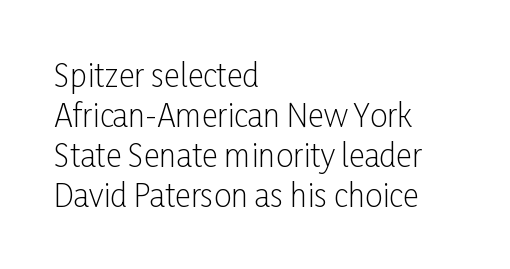
Q: Is the text bold? A: No.
Q: Is the text italic (slanted)? A: No, it is upright.
Q: Is the typeface a serif or a sans-serif typeface? A: Sans-serif.
Q: Is the text underlined? A: No.
Q: How is the paragraph aligned? A: Left-aligned.
Q: Is the spacing between letters normal or unusually wide? A: Normal.
Q: Is the spacing between lines tight, normal or loose? A: Normal.
Q: Width (condensed, normal, or wide)? A: Condensed.
Q: Stroke contrast? A: Low.
Q: x-height? A: Medium.
Q: Monospaced? A: No.
